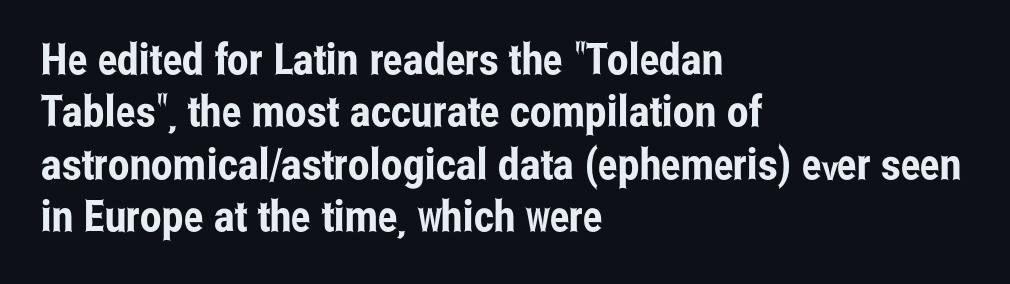
Font category for this specimen: sans-serif. Here the designer chose a conventional face with non-uniform glyph widths. The letters stand upright; this is a roman face. This rendering features lettering with no underline.
